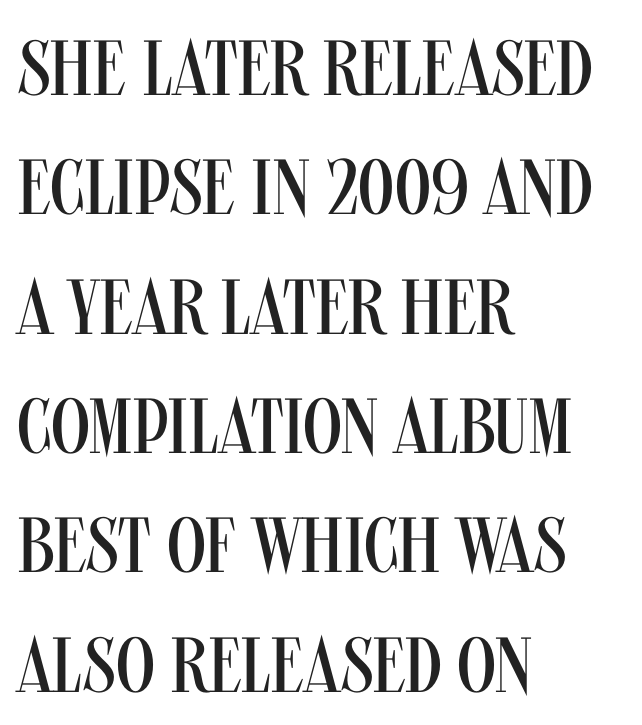
Posture: straight, roman, zero tilt. The rendering shows plain stroke endings on the letterforms — a sans-serif design. The line-height multiplier appears to be the usual default. A typesetter would call this proportional, since set widths differ per character. Is the stroke heavy? The answer is a plain regular-or-lighter.
